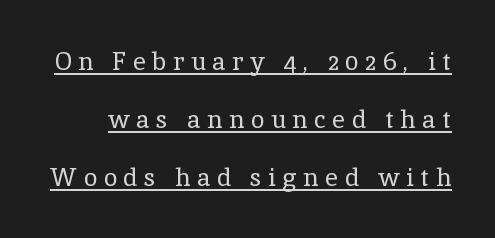
The image shows 25 px text type, upright; set loose line spacing (2.32x), unusually wide letter spacing (+0.26 em), underlined.
